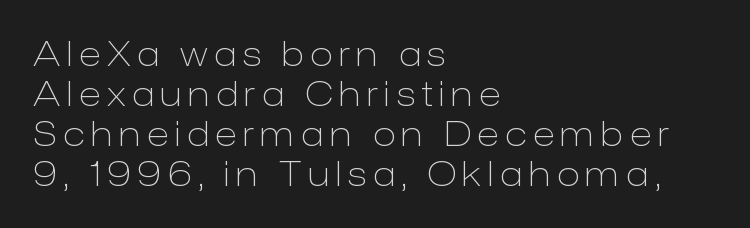
The image shows 34 px light sans-serif type, upright; set left-aligned, line spacing 1.18x, not underlined; low stroke contrast and a medium x-height.
